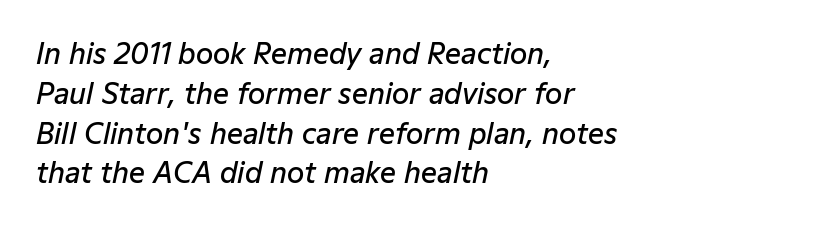
Compared with ordinary roman type, these characters are visibly tilted. Honestly, the letter spacing is just normal — you wouldn't notice it. The lines are quadded left. Bold? Not quite — semibold, heavier than regular but stopping short. Leading matches the norm, producing a regular column.
